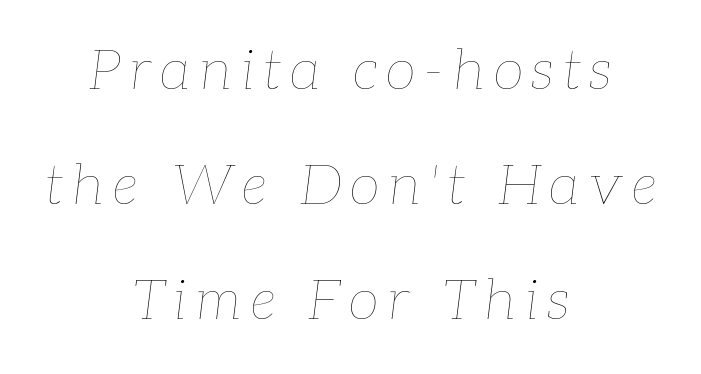
Compared with ordinary roman type, these characters are visibly tilted. Think standard paragraph weight, or any step lighter than that. Leading: increased. These lines stack symmetrically, like a column narrowing and widening about its center. Type without underlining. Character widths vary here, with narrow letters taking less room than wide ones.
